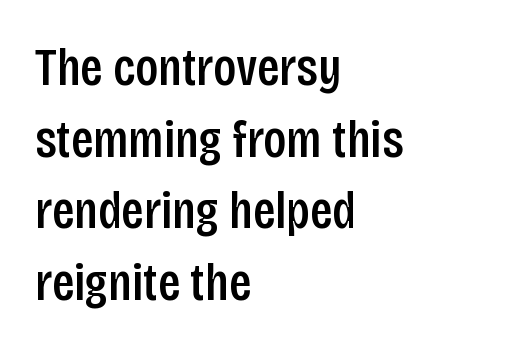
Horizontal alignment here is leftward, the default for most running prose. Is there any slant? The stems are plumb. Stems and bowls a touch heavier than normal — semibold. Regular leading. Each letter keeps its own natural width here, so spacing adapts to shape. Are there feet on the stems? There aren't — it's a sans.
